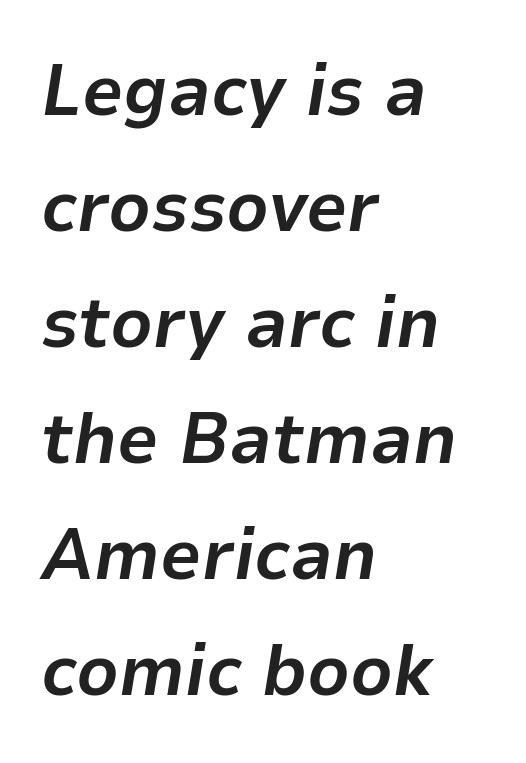
Q: Is the text bold? A: Yes.
Q: Is the text italic (slanted)? A: Yes, it leans right by about 9 degrees.
Q: Is the text underlined? A: No.
Q: How is the paragraph aligned? A: Left-aligned.
Q: Is the spacing between letters normal or unusually wide? A: Normal.
Q: Is the spacing between lines tight, normal or loose? A: Normal.
Q: Width (condensed, normal, or wide)? A: Normal.
Q: Stroke contrast? A: Low.
Q: x-height? A: Medium.
Q: Monospaced? A: No.
